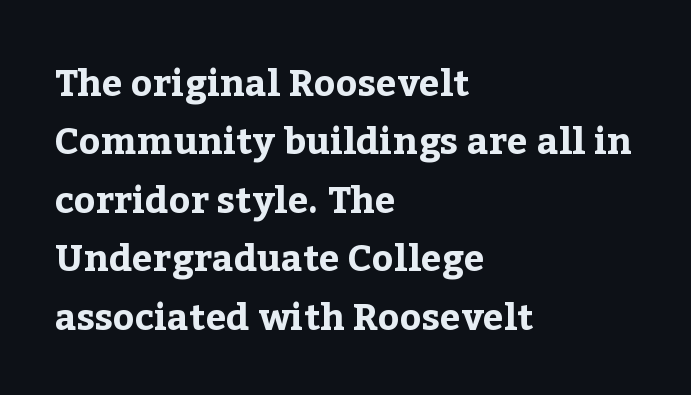
{"serif": "yes", "italic": "no", "bold": "yes", "weight": "bold", "width": "normal", "stroke_contrast": "low", "x_height": "medium", "monospaced": "no", "underline": "no", "align": "left", "line_spacing": "normal", "line_spacing_ratio": 1.58, "letter_spacing": "normal", "letter_spacing_em": 0.0, "glyph_px": 37}
